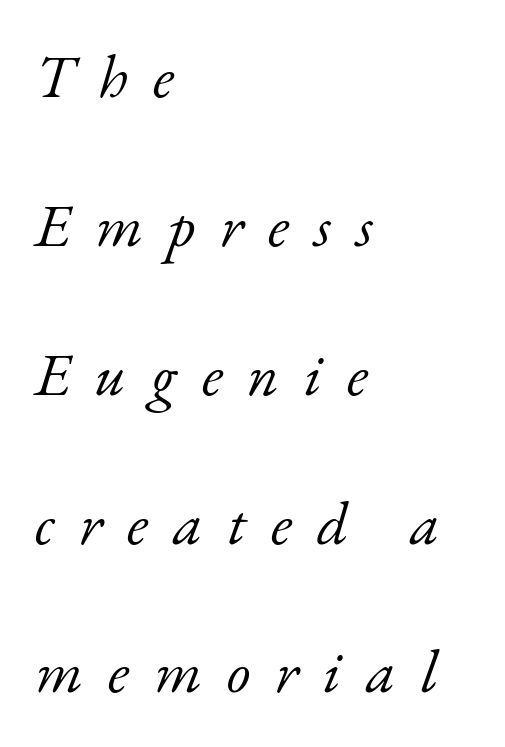
Q: Is the text bold? A: No.
Q: Is the text italic (slanted)? A: Yes, it leans right by about 17 degrees.
Q: Is the typeface a serif or a sans-serif typeface? A: Serif.
Q: Is the text underlined? A: No.
Q: How is the paragraph aligned? A: Left-aligned.
Q: Is the spacing between letters normal or unusually wide? A: Unusually wide.
Q: Is the spacing between lines tight, normal or loose? A: Loose.
Q: Width (condensed, normal, or wide)? A: Normal.
Q: Stroke contrast? A: Low.
Q: x-height? A: Small.
Q: Monospaced? A: No.
